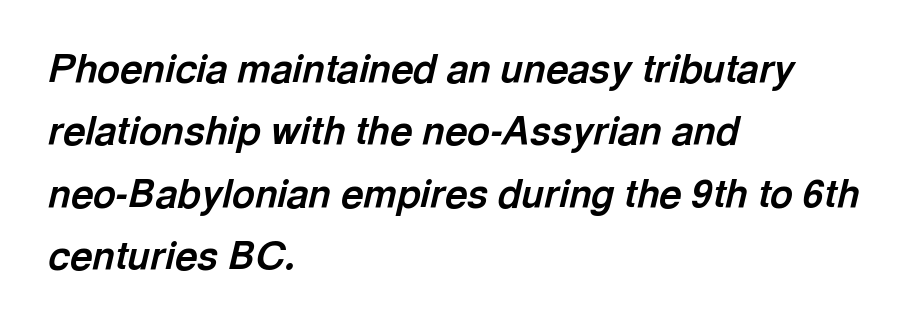
Q: Is the text bold? A: Yes.
Q: Is the text italic (slanted)? A: Yes, it leans right by about 13 degrees.
Q: Is the text underlined? A: No.
Q: How is the paragraph aligned? A: Left-aligned.
Q: Is the spacing between letters normal or unusually wide? A: Normal.
Q: Is the spacing between lines tight, normal or loose? A: Normal.
Q: Width (condensed, normal, or wide)? A: Normal.
Q: x-height? A: Medium.
Q: Monospaced? A: No.
